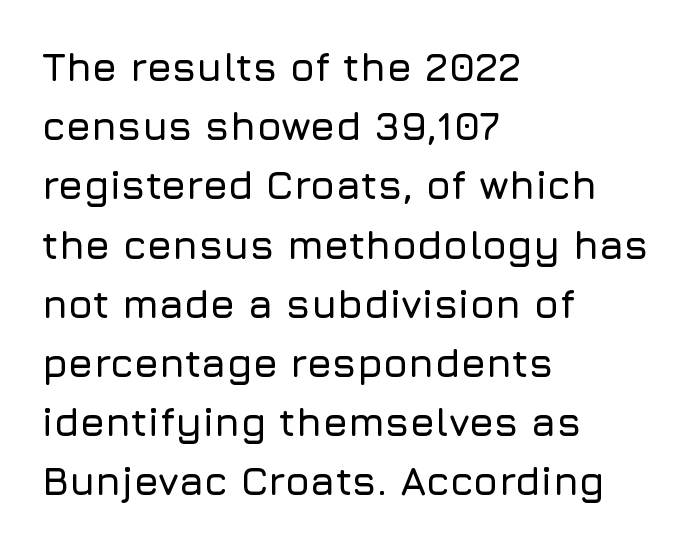
{"serif": "no", "italic": "no", "width": "normal", "stroke_contrast": "low", "x_height": "medium", "monospaced": "no", "underline": "no", "align": "left", "line_spacing": "normal", "line_spacing_ratio": 1.48, "letter_spacing": "normal", "letter_spacing_em": 0.0, "glyph_px": 40}
